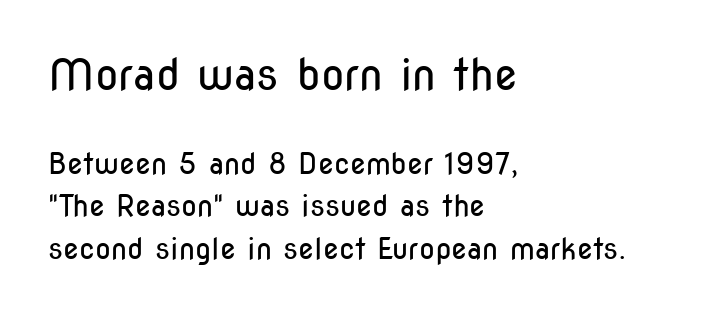
The image shows 43 px regular-weight, condensed sans-serif type, upright; set left-aligned, normal line spacing (1.47x), normal letter spacing, not underlined; the first (top) block is 1.48x larger; low stroke contrast and a medium x-height.
